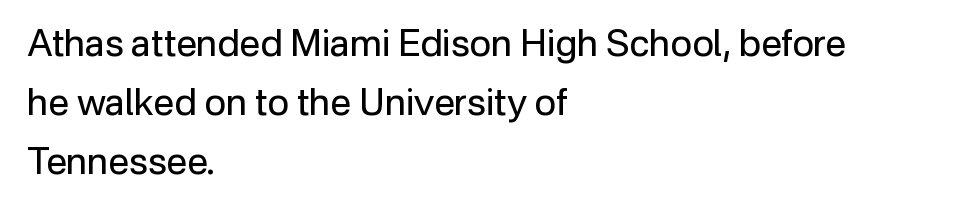
No chunkiness to these letters — they're not bold. Does the type have serifs? No, each stem ends abruptly. How would I describe the line gaps? Plain and ordinary. Teacher's note: observe the even left margin — that is flush-left alignment. The gap between lines stays unmarked.
